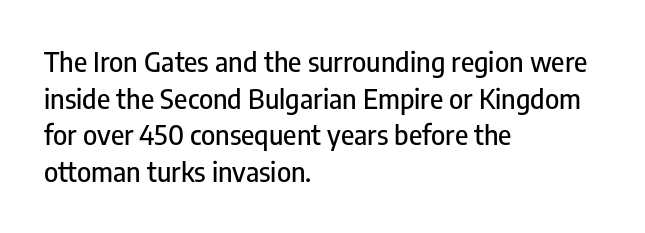
Q: Is the text italic (slanted)? A: No, it is upright.
Q: Is the text underlined? A: No.
Q: How is the paragraph aligned? A: Left-aligned.
Q: Is the spacing between letters normal or unusually wide? A: Normal.
Q: Is the spacing between lines tight, normal or loose? A: Normal.
